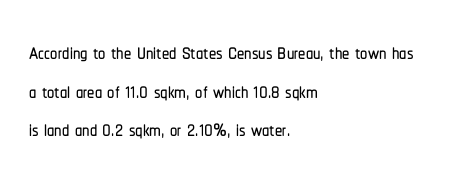
Does extra space separate the letters? No, they use regular spacing. Check where the strokes stop: nothing finishes them off — pure sans. Posture: upright roman. Baseline-to-baseline distance is the conventional proportion of letter height.
